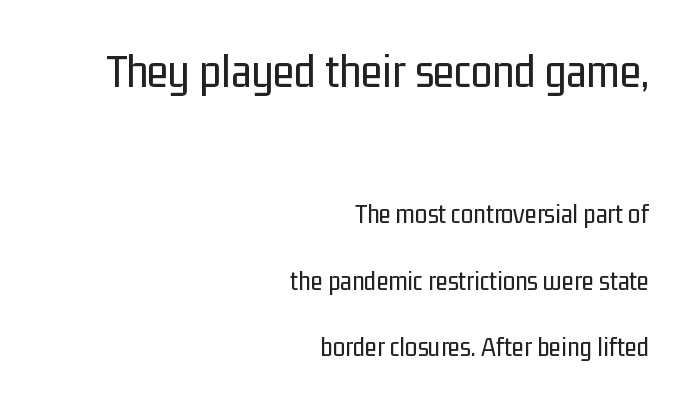
{"serif": "no", "italic": "no", "bold": "no", "weight": "regular", "width": "condensed", "stroke_contrast": "low", "x_height": "medium", "monospaced": "no", "underline": "no", "align": "right", "line_spacing": "loose", "line_spacing_ratio": 2.37, "letter_spacing": "normal", "letter_spacing_em": 0.0, "larger_block": "first", "size_ratio": 1.75, "glyph_px": 49}
